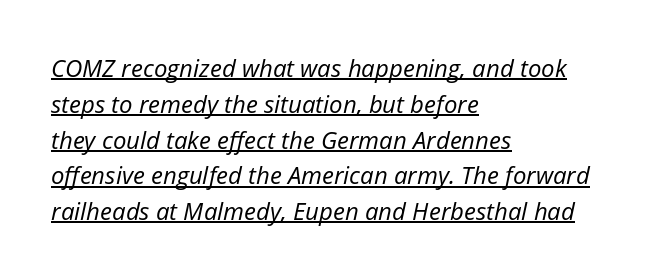
Q: Is the text bold? A: No.
Q: Is the text italic (slanted)? A: Yes, it leans right by about 12 degrees.
Q: Is the text underlined? A: Yes.
Q: How is the paragraph aligned? A: Left-aligned.
Q: Is the spacing between letters normal or unusually wide? A: Normal.
Q: Is the spacing between lines tight, normal or loose? A: Normal.
